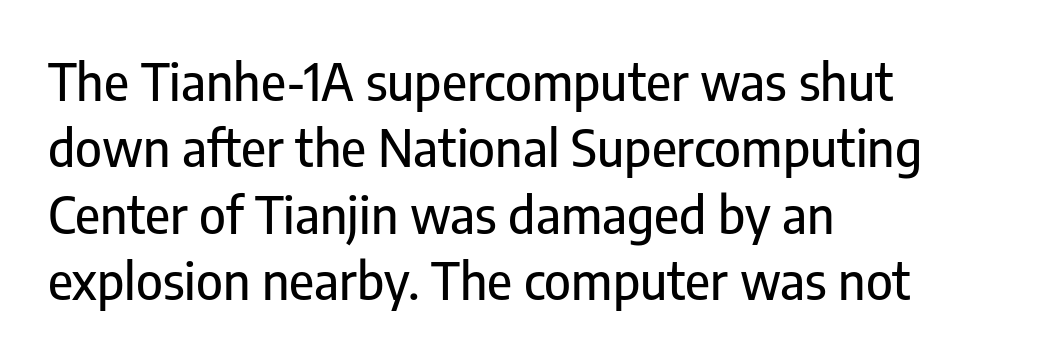
Rule under the text: the space is simply empty. Proportional: the letters do not fall into vertical columns. You could call the tracking neutral — neither tight nor loose. Every row of glyphs begins at an identical x-position on the left.
